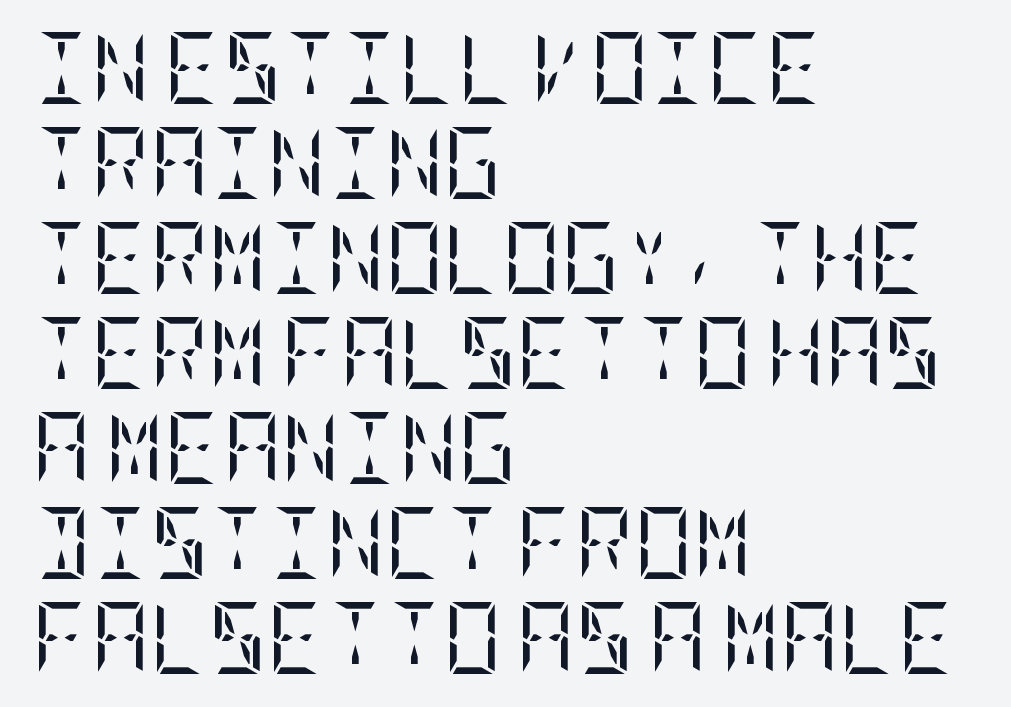
Q: Is the text bold? A: No.
Q: Is the text italic (slanted)? A: No, it is upright.
Q: Is the typeface a serif or a sans-serif typeface? A: Serif.
Q: Is the text underlined? A: No.
Q: How is the paragraph aligned? A: Left-aligned.
Q: Is the spacing between letters normal or unusually wide? A: Normal.
Q: Is the spacing between lines tight, normal or loose? A: Normal.
Q: Width (condensed, normal, or wide)? A: Condensed.
Q: Stroke contrast? A: Low.
Q: x-height? A: Large.
